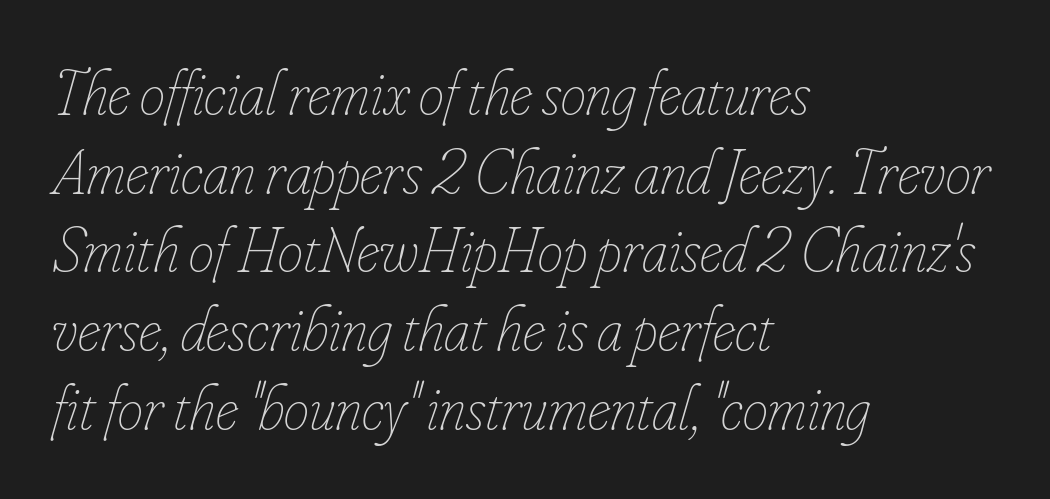
The image shows 64 px thin, condensed type, italic (leaning right); set left-aligned, line spacing 1.23x, normal letter spacing, not underlined; low stroke contrast and a small x-height.
